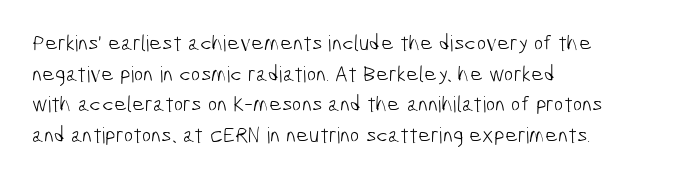
The image shows 22 px text type; set left-aligned, normal line spacing (1.39x), normal letter spacing, not underlined.
